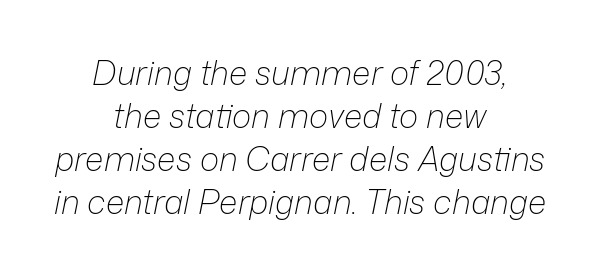
{"italic": "yes", "lean": "right", "slant_degrees": 12, "bold": "no", "weight": "light", "width": "normal", "stroke_contrast": "low", "x_height": "medium", "monospaced": "no", "underline": "no", "align": "center", "line_spacing": "normal", "line_spacing_ratio": 1.3, "letter_spacing": "normal", "letter_spacing_em": 0.0, "glyph_px": 33}
